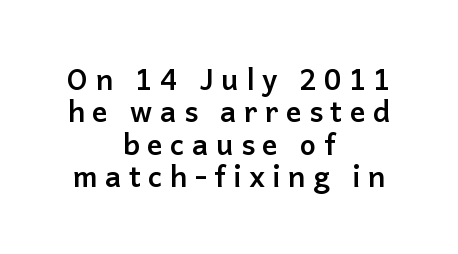
The image shows 29 px semibold sans-serif type, upright; set centered, tight line spacing (1.12x), unusually wide letter spacing (+0.25 em), not underlined; low stroke contrast and a medium x-height.
